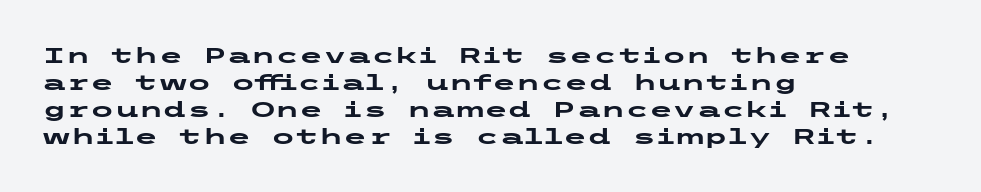
The setting favours the left margin, as ordinary paragraphs usually do. The strip under each line holds only bare page. Every letter is thick-stroked: bold, no question. In terms of posture, this sample is upright. Is the letter spacing exaggerated? No — it looks like the ordinary default.
